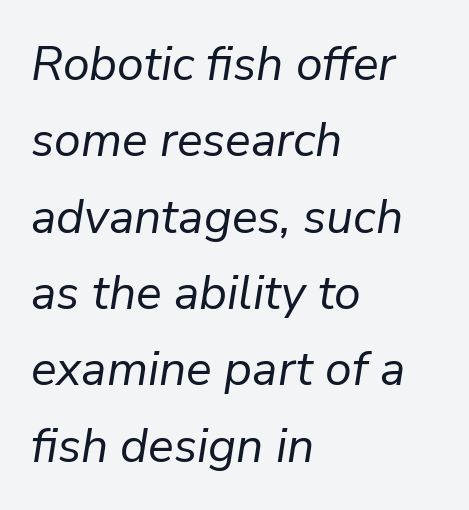
{"italic": "yes", "lean": "right", "slant_degrees": 9, "bold": "no", "weight": "regular", "width": "normal", "stroke_contrast": "low", "x_height": "medium", "monospaced": "no", "underline": "no", "align": "left", "line_spacing": "normal", "line_spacing_ratio": 1.59, "letter_spacing": "normal", "letter_spacing_em": 0.0, "glyph_px": 48}
